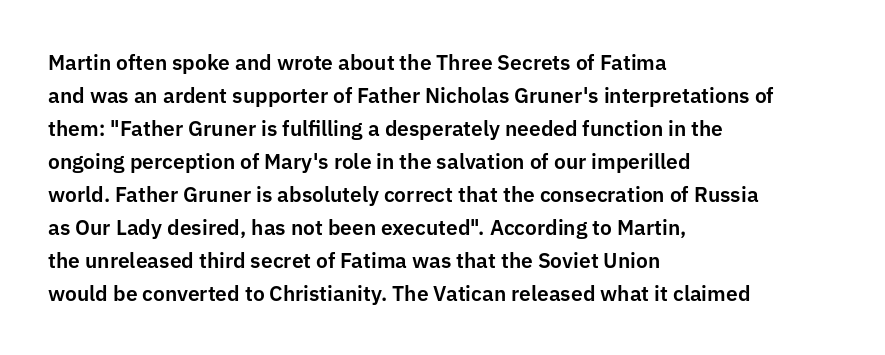
Do the letters lean? They stand straight. You could call the tracking neutral — neither tight nor loose. The passage shown is not underscored anywhere. The ragged edge is on the right, which tells us the setting is flush left. Students, observe: this is what conventionally led text looks like.
